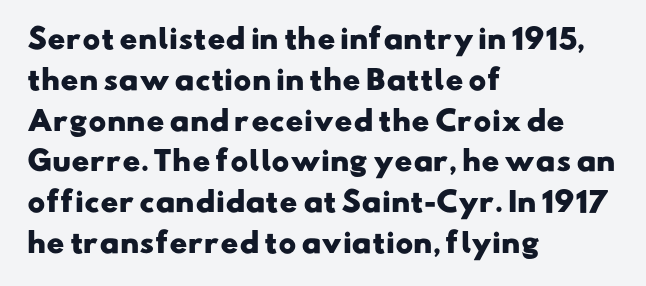
The image shows 27 px bold type; set left-aligned, normal line spacing (1.51x), normal letter spacing, not underlined.
